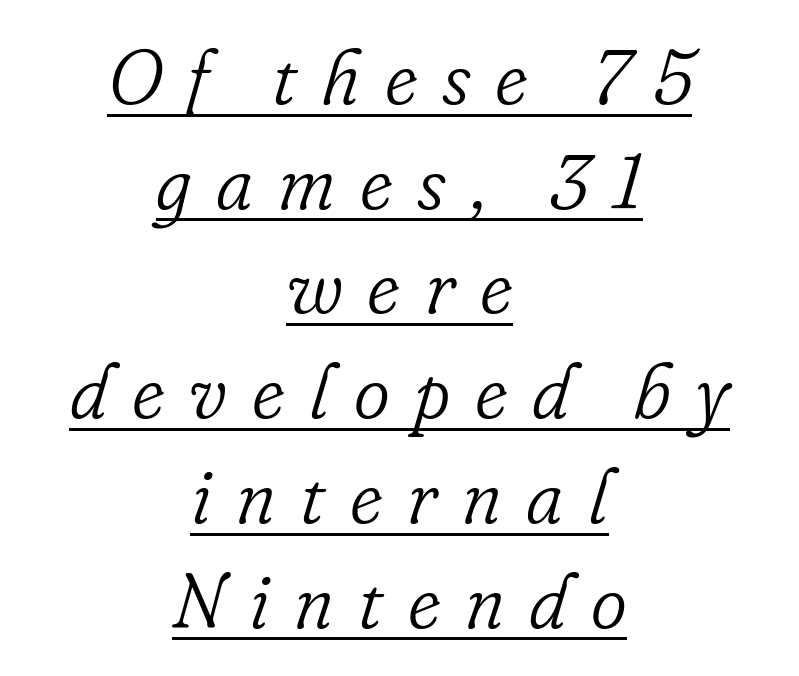
Q: Is the text bold? A: No.
Q: Is the text italic (slanted)? A: Yes, it leans right by about 16 degrees.
Q: Is the typeface a serif or a sans-serif typeface? A: Serif.
Q: Is the text underlined? A: Yes.
Q: How is the paragraph aligned? A: Centered.
Q: Is the spacing between letters normal or unusually wide? A: Unusually wide.
Q: Is the spacing between lines tight, normal or loose? A: Normal.
Q: Width (condensed, normal, or wide)? A: Normal.
Q: Stroke contrast? A: Low.
Q: x-height? A: Small.
Q: Monospaced? A: No.
